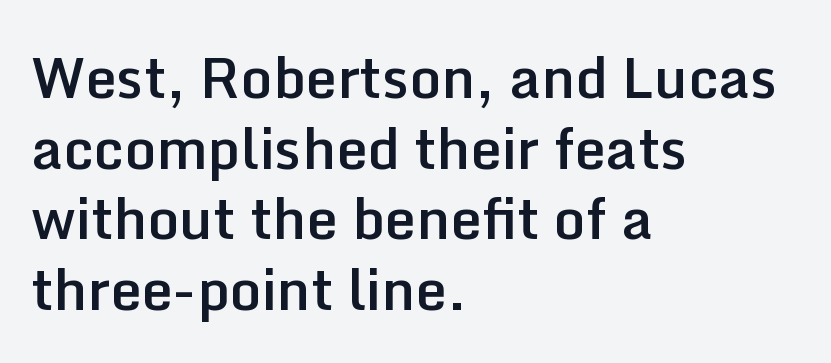
The image shows 56 px semibold sans-serif type, upright; set left-aligned, normal line spacing (1.26x), normal letter spacing, not underlined; low stroke contrast and a medium x-height.
